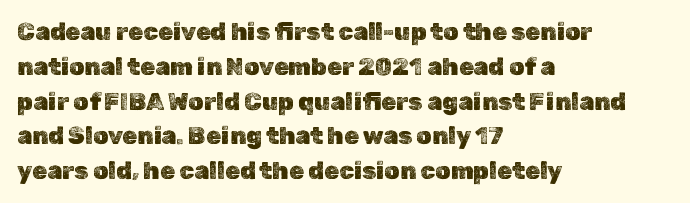
Q: Is the text italic (slanted)? A: No, it is upright.
Q: Is the text underlined? A: No.
Q: How is the paragraph aligned? A: Left-aligned.
Q: Is the spacing between letters normal or unusually wide? A: Normal.
Q: Is the spacing between lines tight, normal or loose? A: Normal.
